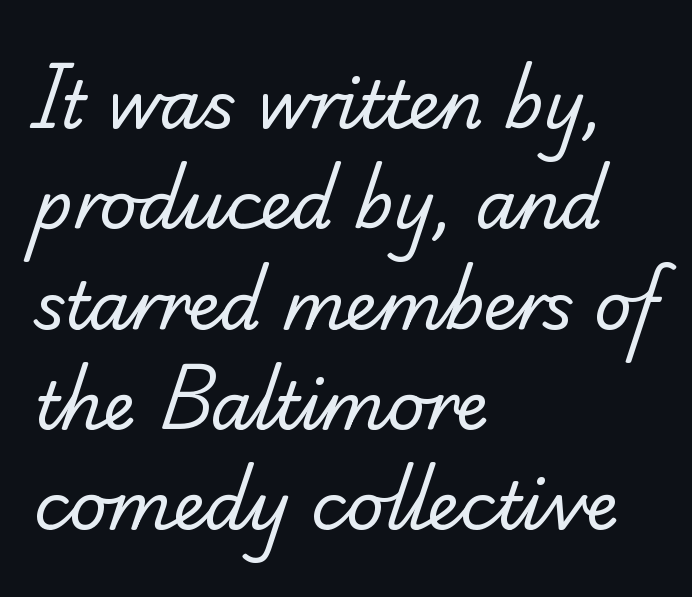
The image shows 66 px regular-weight serif type; set left-aligned, normal line spacing (1.52x), normal letter spacing, not underlined; low stroke contrast and a small x-height.
